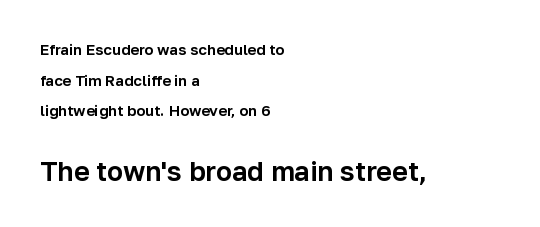
{"italic": "no", "underline": "no", "align": "left", "line_spacing": "loose", "line_spacing_ratio": 2.05, "letter_spacing": "normal", "letter_spacing_em": 0.0, "larger_block": "second", "size_ratio": 1.8, "glyph_px": 27}
